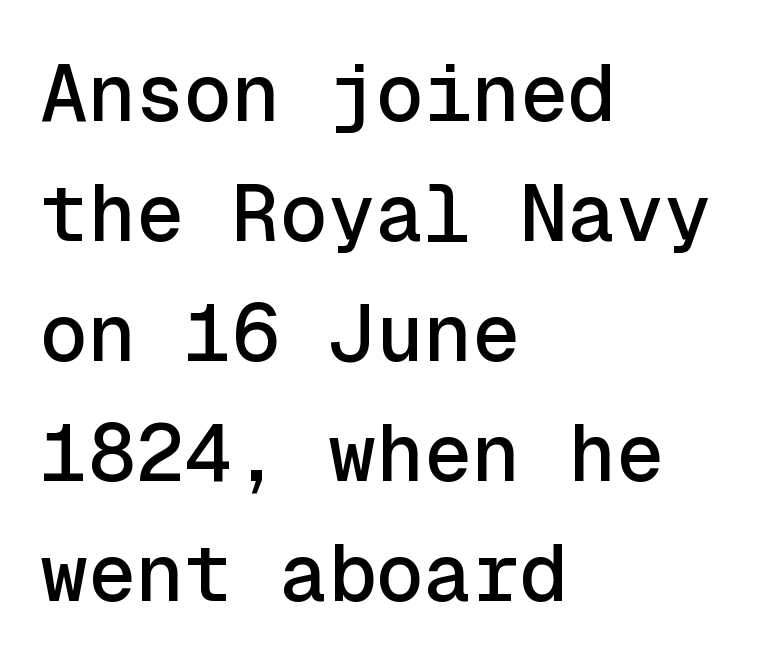
The image shows 80 px sans-serif type, upright, monospaced; set left-aligned, normal line spacing (1.5x), normal letter spacing, not underlined; a medium x-height.
